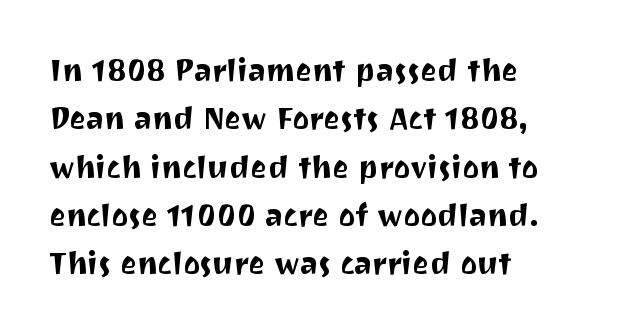
The image shows 31 px sans-serif type, upright; set left-aligned, normal line spacing (1.56x), normal letter spacing, not underlined; medium stroke contrast and a medium x-height.
